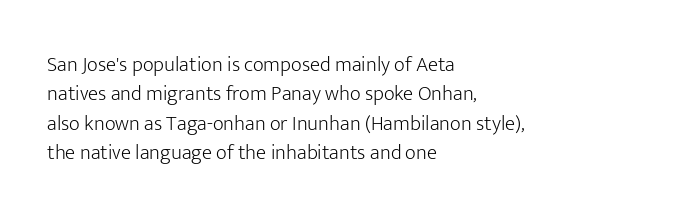
Q: Is the text bold? A: No.
Q: Is the text italic (slanted)? A: No, it is upright.
Q: Is the text underlined? A: No.
Q: How is the paragraph aligned? A: Left-aligned.
Q: Is the spacing between letters normal or unusually wide? A: Normal.
Q: Is the spacing between lines tight, normal or loose? A: Normal.
